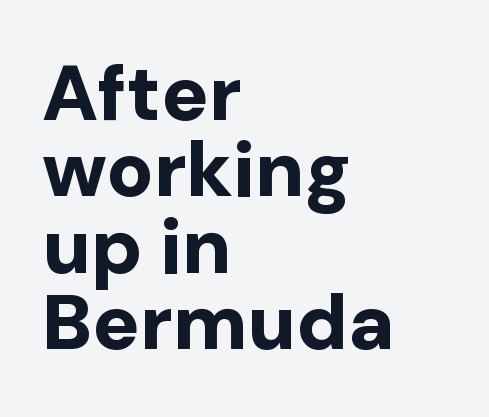
The image shows 78 px bold sans-serif type, upright; set left-aligned, tight line spacing (0.98x), normal letter spacing, not underlined; low stroke contrast and a medium x-height.
